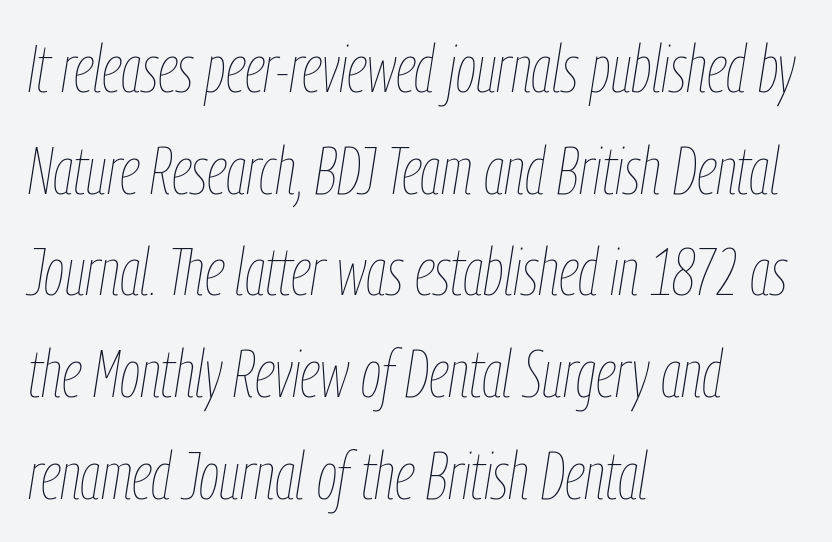
The image shows 66 px thin, condensed type, italic (leaning right); set left-aligned, normal line spacing (1.54x), normal letter spacing, not underlined; low stroke contrast and a medium x-height.
